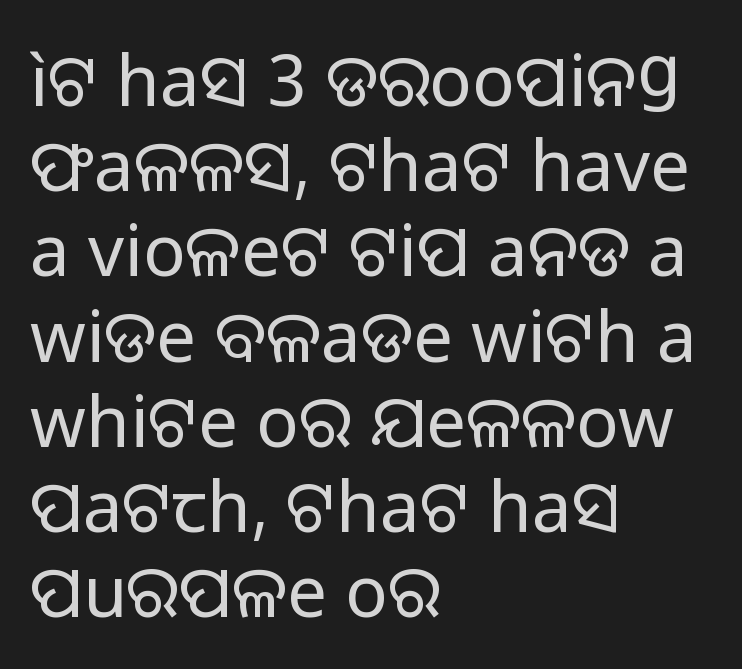
The image shows 71 px regular-weight sans-serif type, upright; set left-aligned, line spacing 1.2x, normal letter spacing, not underlined; low stroke contrast and a medium x-height.
